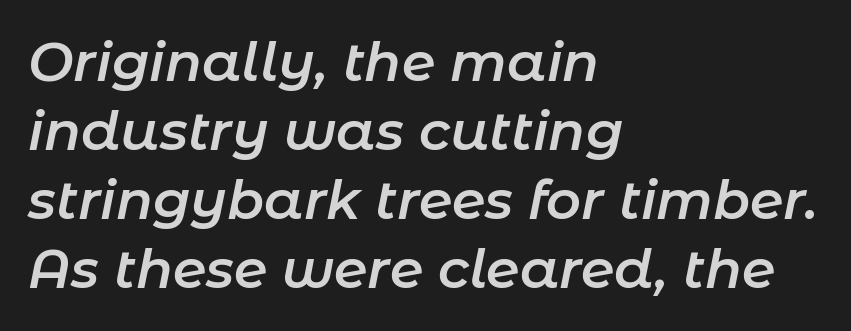
{"italic": "yes", "lean": "right", "slant_degrees": 11, "bold": "semi", "weight": "semibold", "width": "normal", "stroke_contrast": "low", "x_height": "medium", "monospaced": "no", "underline": "no", "align": "left", "line_spacing": "normal", "line_spacing_ratio": 1.28, "letter_spacing": "normal", "letter_spacing_em": 0.0, "glyph_px": 54}
